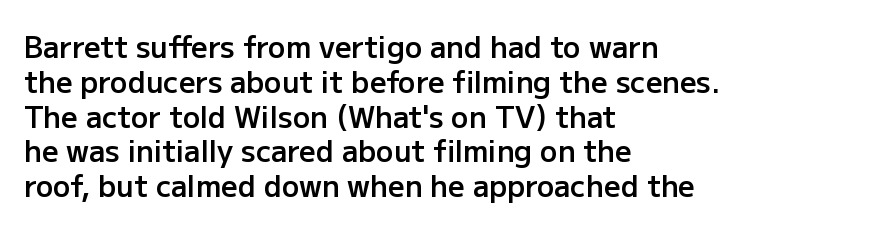
The image shows 29 px semibold sans-serif type, upright; set left-aligned, line spacing 1.2x, normal letter spacing, not underlined; low stroke contrast and a medium x-height.
